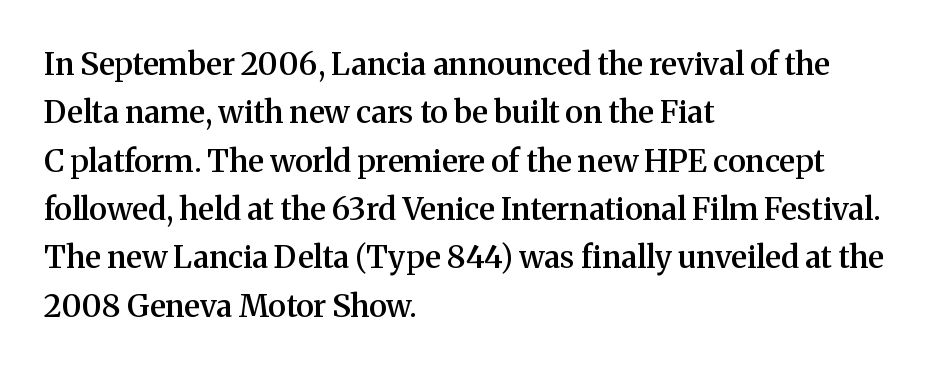
The font is running at a semibold setting, under full bold. Character widths vary here, with narrow letters taking less room than wide ones. Is there much room between lines? A standard amount, neither cramped nor airy. Visually the block forms a straight wall on the left and a jagged coastline on the right. Does the lettering tilt? It doesn't — this is upright. The words here are not underlined.
